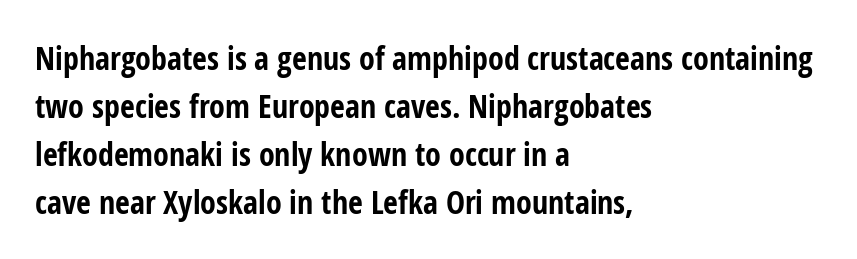
Q: Is the text bold? A: Yes.
Q: Is the text italic (slanted)? A: No, it is upright.
Q: Is the typeface a serif or a sans-serif typeface? A: Sans-serif.
Q: Is the text underlined? A: No.
Q: How is the paragraph aligned? A: Left-aligned.
Q: Is the spacing between letters normal or unusually wide? A: Normal.
Q: Is the spacing between lines tight, normal or loose? A: Normal.
Q: Width (condensed, normal, or wide)? A: Condensed.
Q: Stroke contrast? A: Low.
Q: x-height? A: Medium.
Q: Monospaced? A: No.
